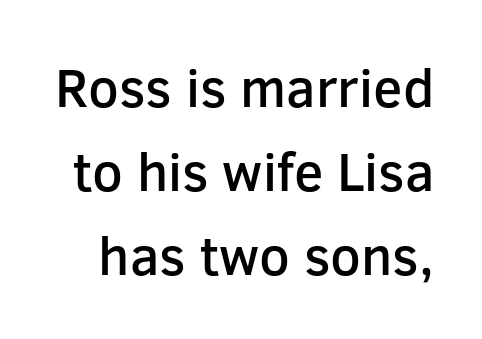
The image shows 54 px semibold sans-serif type, upright; set normal line spacing (1.56x), normal letter spacing, not underlined; low stroke contrast and a medium x-height.
